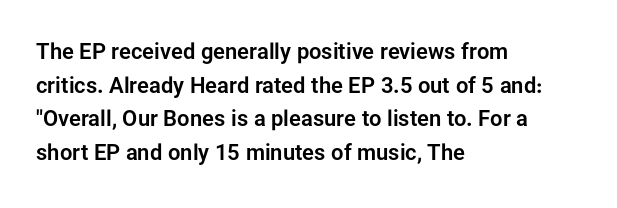
The image shows 22 px text type, upright; set left-aligned, normal line spacing (1.53x), normal letter spacing, not underlined.
